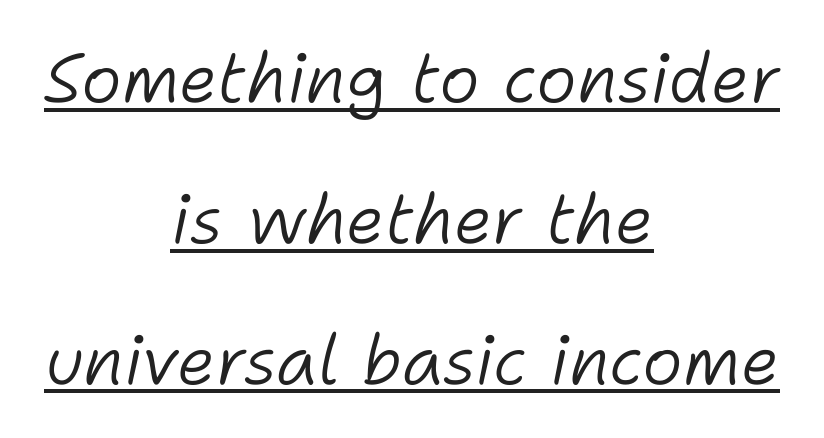
{"italic": "yes", "lean": "right", "slant_degrees": 11, "bold": "no", "weight": "light", "width": "normal", "stroke_contrast": "low", "x_height": "medium", "monospaced": "no", "underline": "yes", "align": "center", "line_spacing": "loose", "line_spacing_ratio": 2.04, "letter_spacing": "normal", "letter_spacing_em": 0.0, "glyph_px": 69}
